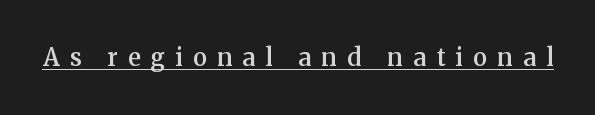
The image shows 24 px text type, upright; set unusually wide letter spacing (+0.43 em), underlined.
